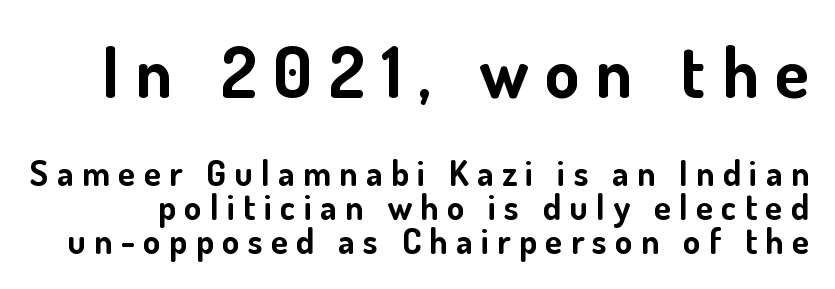
Compared with typical paragraphs, the rows here are closer together. The specimen omits any rule beneath the text block's lines. The rendering shows plain stroke endings on the letterforms — a sans-serif design. The strokes are fattened all the way to bold. Here the first block reads like a headline and the second like body copy. Tracking here is generous; glyphs stand well apart from one another.
